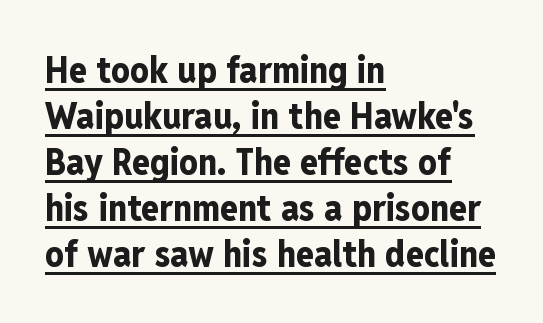
Q: Is the text bold? A: Yes.
Q: Is the text italic (slanted)? A: No, it is upright.
Q: Is the typeface a serif or a sans-serif typeface? A: Sans-serif.
Q: Is the text underlined? A: Yes.
Q: How is the paragraph aligned? A: Left-aligned.
Q: Is the spacing between letters normal or unusually wide? A: Normal.
Q: Width (condensed, normal, or wide)? A: Condensed.
Q: Stroke contrast? A: Low.
Q: x-height? A: Medium.
Q: Monospaced? A: No.
